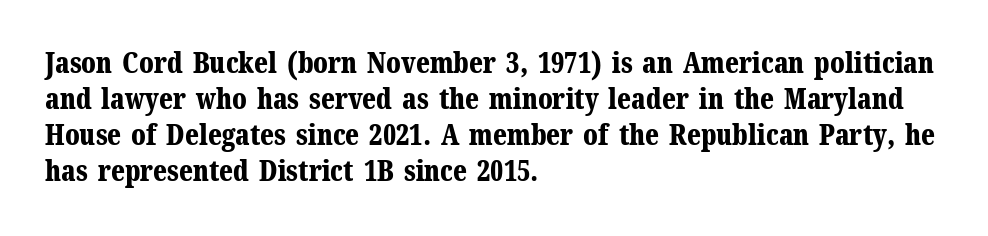
The image shows 28 px bold serif type, upright; set left-aligned, normal line spacing (1.29x), normal letter spacing, not underlined; medium stroke contrast and a medium x-height.
